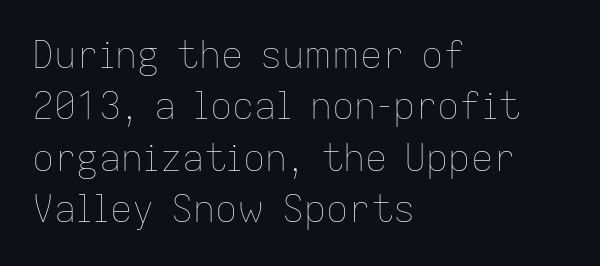
Q: Is the text bold? A: No.
Q: Is the text italic (slanted)? A: No, it is upright.
Q: Is the text underlined? A: No.
Q: How is the paragraph aligned? A: Left-aligned.
Q: Is the spacing between letters normal or unusually wide? A: Normal.
Q: Is the spacing between lines tight, normal or loose? A: Normal.
Q: Width (condensed, normal, or wide)? A: Normal.
Q: Stroke contrast? A: Low.
Q: x-height? A: Medium.
Q: Monospaced? A: No.
